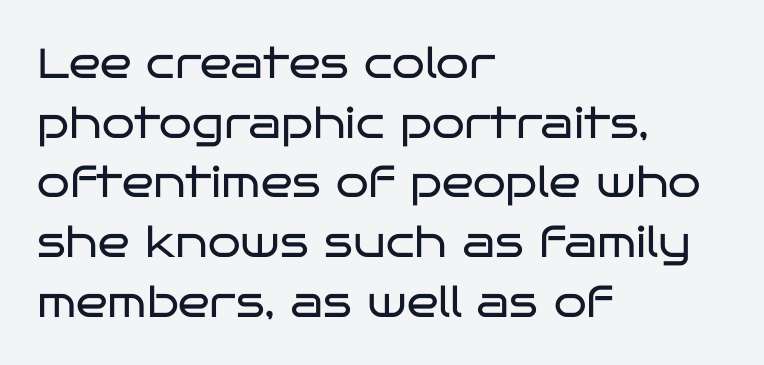
Q: Is the text bold? A: No.
Q: Is the text italic (slanted)? A: No, it is upright.
Q: Is the typeface a serif or a sans-serif typeface? A: Sans-serif.
Q: Is the text underlined? A: No.
Q: How is the paragraph aligned? A: Left-aligned.
Q: Is the spacing between letters normal or unusually wide? A: Normal.
Q: Is the spacing between lines tight, normal or loose? A: Normal.
Q: Width (condensed, normal, or wide)? A: Wide.
Q: Stroke contrast? A: Low.
Q: x-height? A: Large.
Q: Monospaced? A: No.
